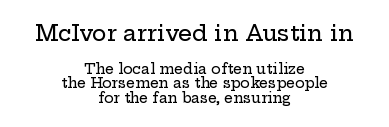
If you folded the block vertically in half, each line would mirror itself in length. Do the letters lean? They stand straight. Clear beneath every line of the passage. The tracking reads as untouched default to a designer's eye. Is there much room between lines? No — they nearly touch.
